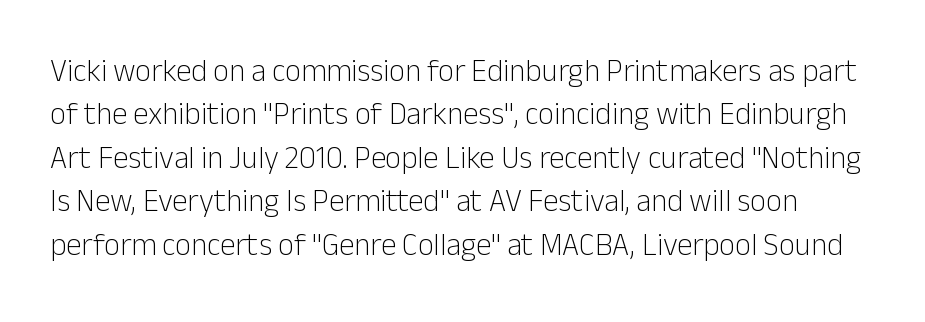
{"serif": "no", "italic": "no", "bold": "no", "weight": "light", "width": "normal", "stroke_contrast": "low", "x_height": "medium", "monospaced": "no", "underline": "no", "line_spacing": "normal", "line_spacing_ratio": 1.4, "letter_spacing": "normal", "letter_spacing_em": 0.0, "glyph_px": 31}
